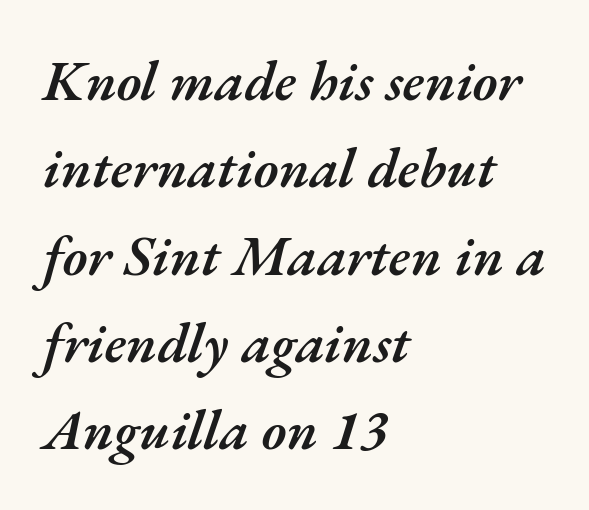
Has an underline been added? It has not. The font's italic variant was chosen for this text. Horizontal bands of white between lines are of average thickness. Characters follow at the spacing the type designer built in. A somewhat darkened texture: the type is semibold rather than bold. You could not count columns in this text — the font is proportionally spaced.
